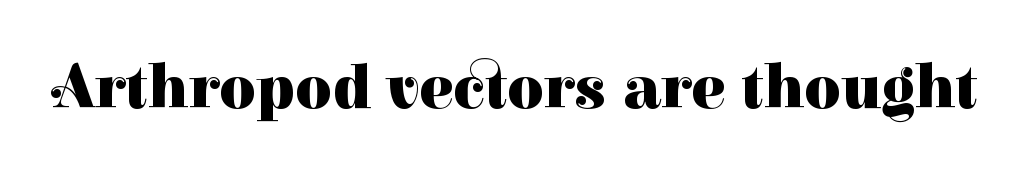
Pretty heavy lettering here — definitely bold. Bare-footed words on every line. Style check: upright. Is the letter spacing exaggerated? No — it looks like the ordinary default.
